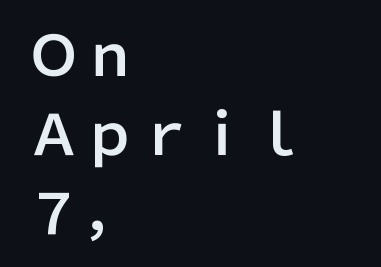
Q: Is the text italic (slanted)? A: No, it is upright.
Q: Is the typeface a serif or a sans-serif typeface? A: Sans-serif.
Q: Is the text underlined? A: No.
Q: How is the paragraph aligned? A: Left-aligned.
Q: Is the spacing between letters normal or unusually wide? A: Normal.
Q: Is the spacing between lines tight, normal or loose? A: Normal.
Q: Width (condensed, normal, or wide)? A: Normal.
Q: Stroke contrast? A: Low.
Q: x-height? A: Medium.
Q: Monospaced? A: No.
